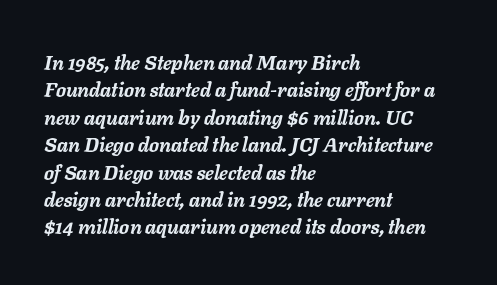
Q: Is the text bold? A: Yes.
Q: Is the text italic (slanted)? A: Yes, it leans right by about 11 degrees.
Q: Is the text underlined? A: No.
Q: How is the paragraph aligned? A: Left-aligned.
Q: Is the spacing between letters normal or unusually wide? A: Normal.
Q: Is the spacing between lines tight, normal or loose? A: Normal.
